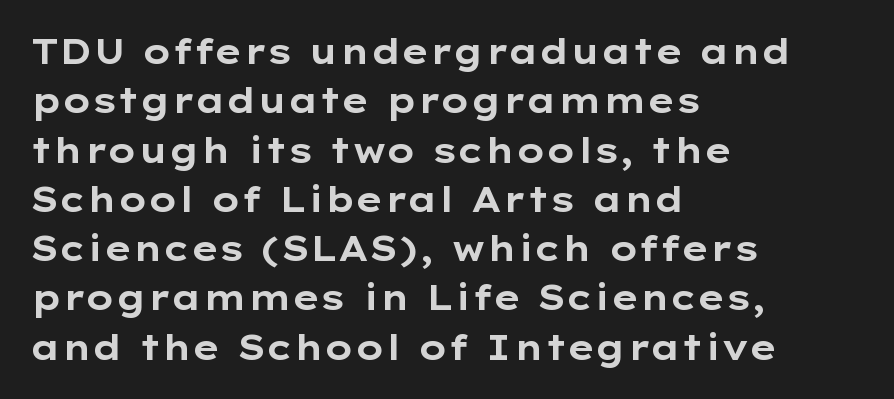
Q: Is the text bold? A: Yes.
Q: Is the text italic (slanted)? A: No, it is upright.
Q: Is the typeface a serif or a sans-serif typeface? A: Sans-serif.
Q: Is the text underlined? A: No.
Q: How is the paragraph aligned? A: Left-aligned.
Q: Is the spacing between letters normal or unusually wide? A: Normal.
Q: Is the spacing between lines tight, normal or loose? A: Normal.
Q: Width (condensed, normal, or wide)? A: Wide.
Q: Stroke contrast? A: Low.
Q: x-height? A: Medium.
Q: Monospaced? A: No.
